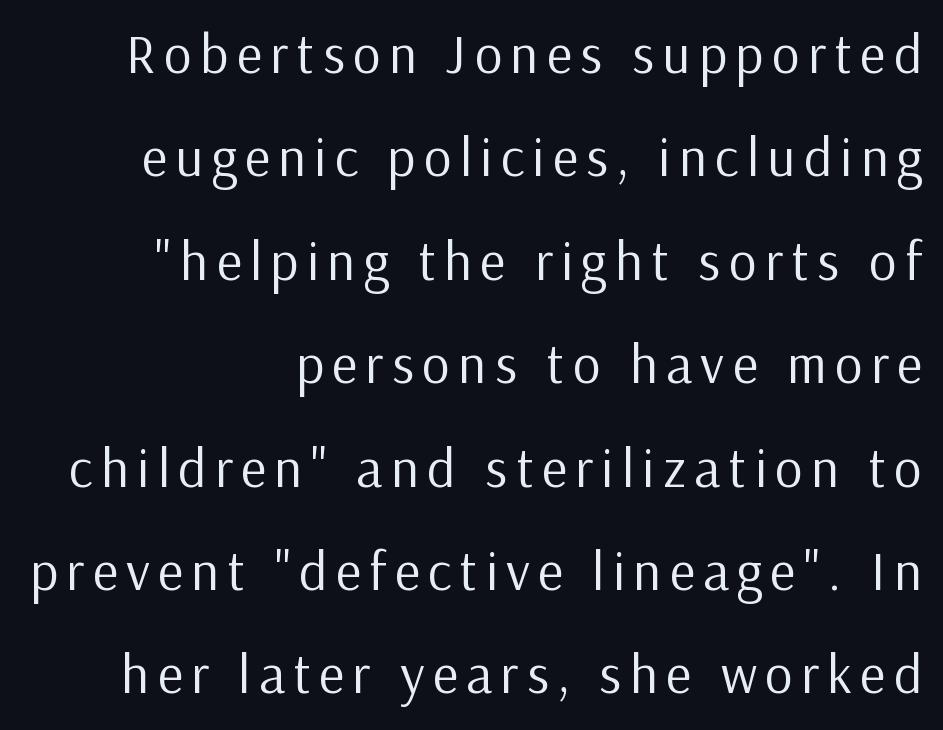
Q: Is the text bold? A: No.
Q: Is the text italic (slanted)? A: No, it is upright.
Q: Is the typeface a serif or a sans-serif typeface? A: Sans-serif.
Q: Is the text underlined? A: No.
Q: How is the paragraph aligned? A: Right-aligned.
Q: Width (condensed, normal, or wide)? A: Normal.
Q: Stroke contrast? A: Low.
Q: x-height? A: Medium.
Q: Monospaced? A: No.
